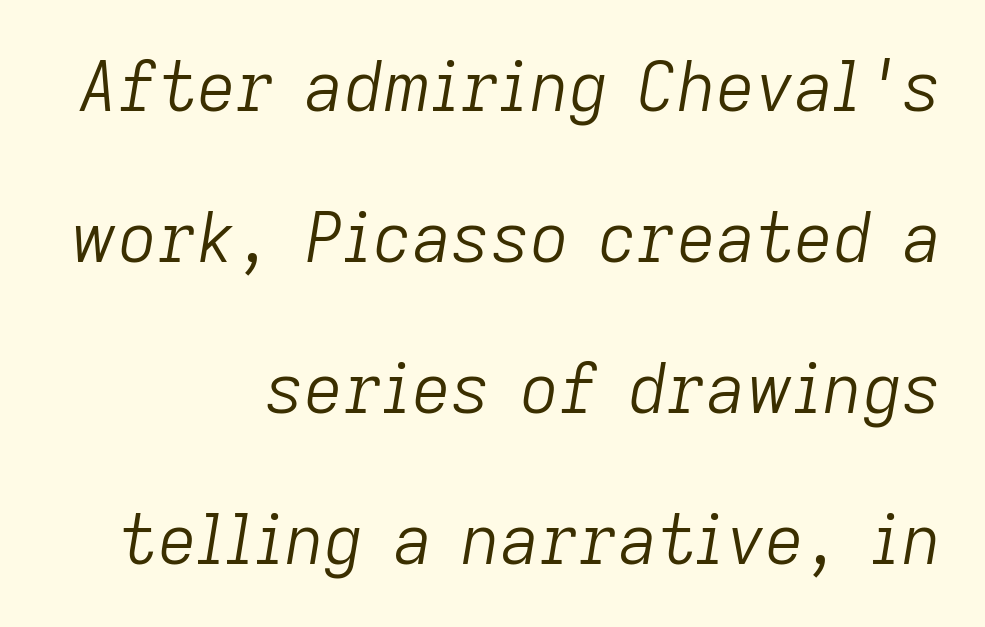
Q: Is the text bold? A: No.
Q: Is the text italic (slanted)? A: Yes, it leans right by about 9 degrees.
Q: Is the text underlined? A: No.
Q: How is the paragraph aligned? A: Right-aligned.
Q: Is the spacing between letters normal or unusually wide? A: Normal.
Q: Is the spacing between lines tight, normal or loose? A: Loose.
Q: Width (condensed, normal, or wide)? A: Normal.
Q: Stroke contrast? A: Low.
Q: x-height? A: Medium.
Q: Monospaced? A: No.
